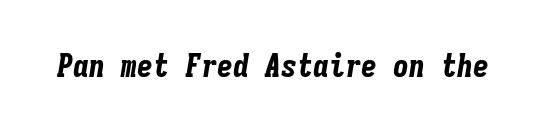
How heavy is the stroke? Heavy — this is a bold. An italicized treatment has been applied to the whole sample. Quick note: underline off. Note the uniform advance width — an 'i' takes as much space as an 'm'. Does extra space separate the letters? No, they use regular spacing.
